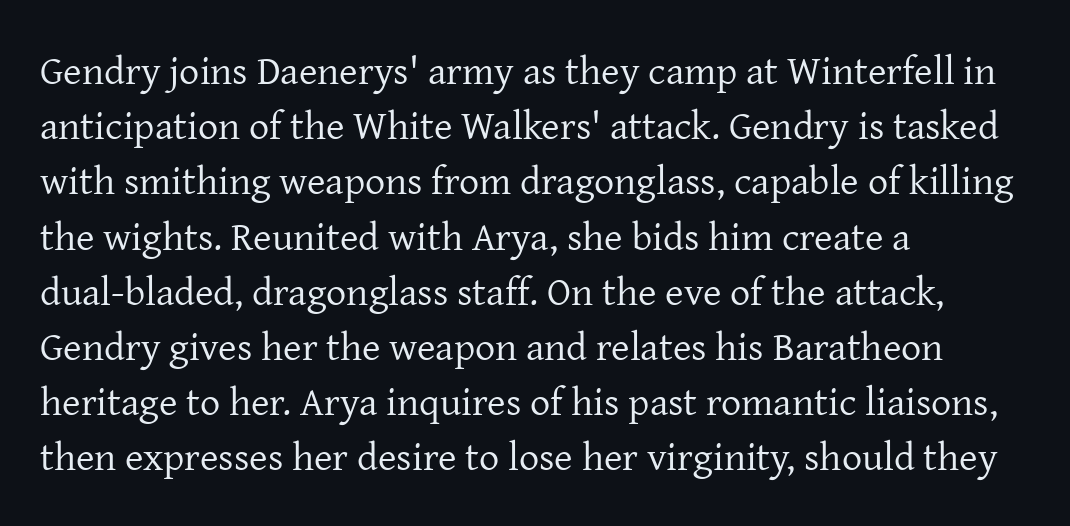
Words appear dense and cohesive because spacing is normal. Vertical strokes here are truly vertical. A typesetter would label this face a serif. The passage is arranged the way most books set body copy — flush left. You could not count columns in this text — the font is proportionally spaced.
